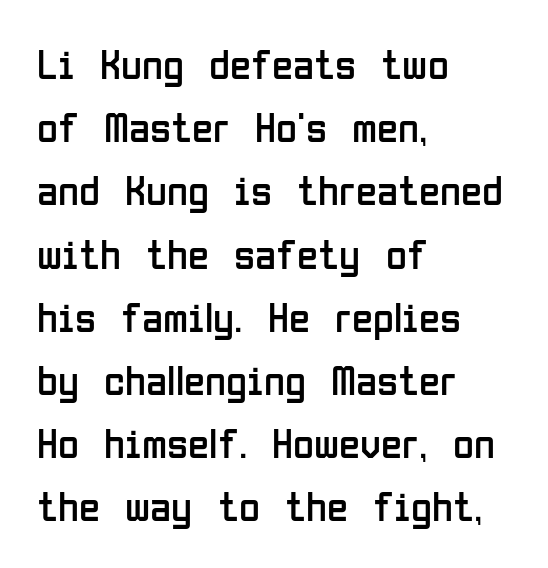
The image shows 43 px regular-weight, condensed sans-serif type, upright; set left-aligned, normal line spacing (1.47x), normal letter spacing, not underlined; low stroke contrast and a medium x-height.
